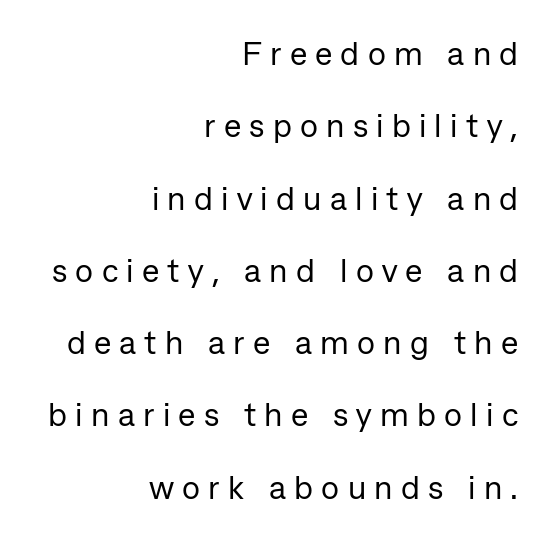
The image shows 33 px regular-weight sans-serif type, upright; set right-aligned, loose line spacing (2.19x), unusually wide letter spacing (+0.25 em), not underlined; low stroke contrast and a medium x-height.
